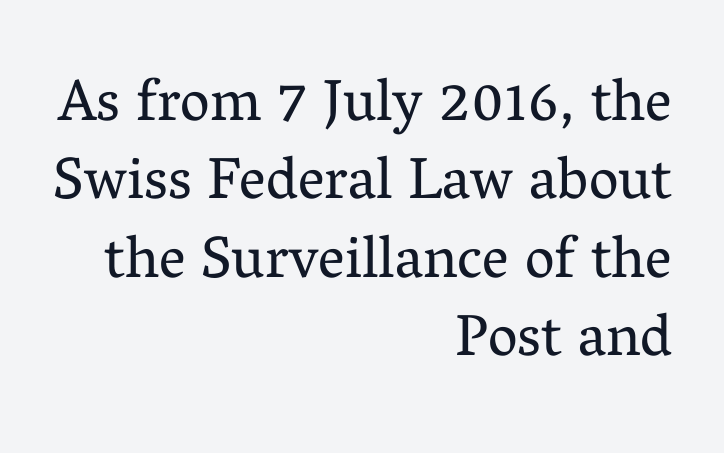
The image shows 59 px regular-weight serif type, upright; set right-aligned, normal line spacing (1.33x), normal letter spacing, not underlined; medium stroke contrast and a medium x-height.
